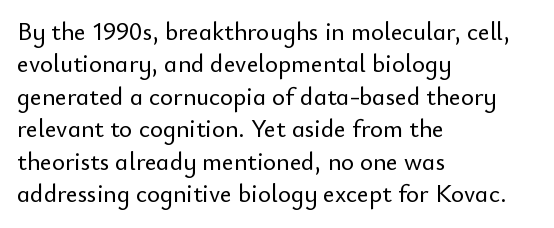
{"italic": "no", "underline": "no", "align": "left", "line_spacing": "normal", "line_spacing_ratio": 1.3, "letter_spacing": "normal", "letter_spacing_em": 0.0, "glyph_px": 25}
